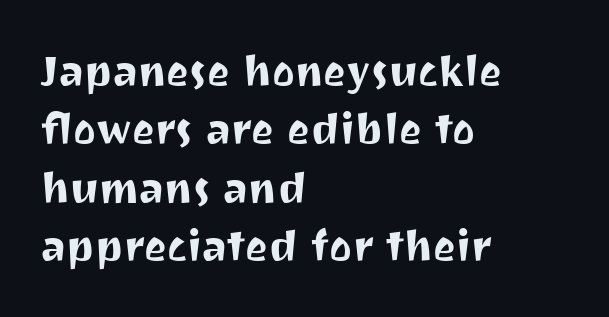
The image shows 43 px sans-serif type, upright; set left-aligned, normal line spacing (1.36x), normal letter spacing, not underlined; medium stroke contrast and a medium x-height.
